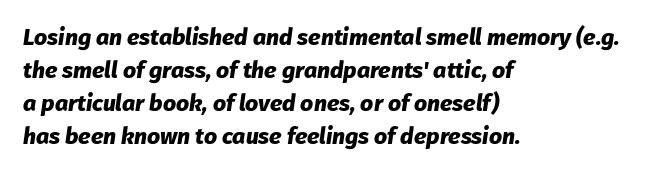
The image shows 23 px bold type, italic (leaning right); set left-aligned, normal line spacing (1.44x), normal letter spacing, not underlined.
